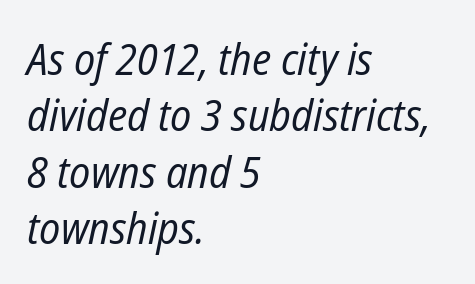
{"italic": "yes", "lean": "right", "slant_degrees": 12, "bold": "no", "weight": "regular", "width": "condensed", "stroke_contrast": "low", "x_height": "medium", "monospaced": "no", "underline": "no", "align": "left", "line_spacing": "normal", "line_spacing_ratio": 1.28, "letter_spacing": "normal", "letter_spacing_em": 0.0, "glyph_px": 44}
